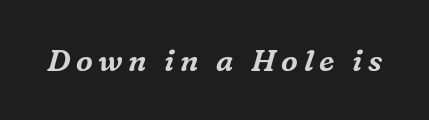
The image shows 30 px serif type, italic (leaning right); set not underlined; medium stroke contrast and a medium x-height.
